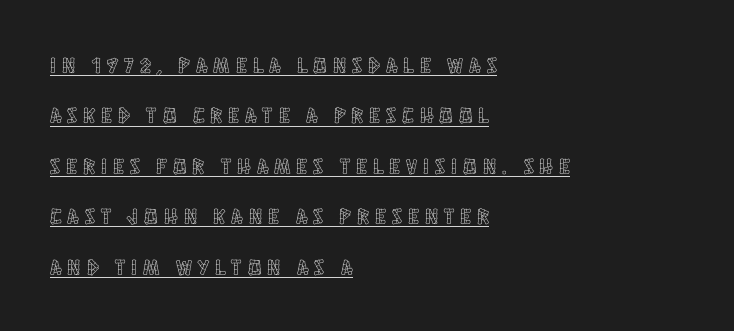
Q: Is the text italic (slanted)? A: No, it is upright.
Q: Is the text underlined? A: Yes.
Q: How is the paragraph aligned? A: Left-aligned.
Q: Is the spacing between letters normal or unusually wide? A: Unusually wide.
Q: Is the spacing between lines tight, normal or loose? A: Loose.
